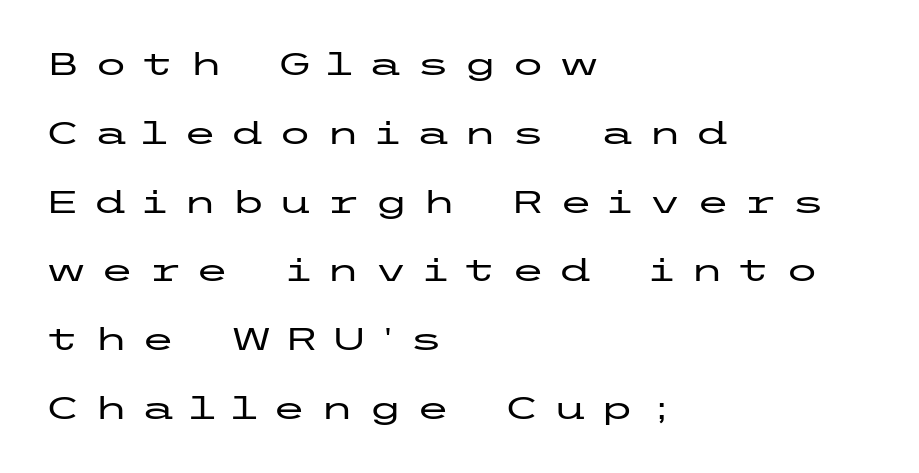
Q: Is the text italic (slanted)? A: No, it is upright.
Q: Is the typeface a serif or a sans-serif typeface? A: Sans-serif.
Q: Is the text underlined? A: No.
Q: How is the paragraph aligned? A: Left-aligned.
Q: Is the spacing between letters normal or unusually wide? A: Unusually wide.
Q: Is the spacing between lines tight, normal or loose? A: Loose.
Q: Width (condensed, normal, or wide)? A: Wide.
Q: Stroke contrast? A: Low.
Q: x-height? A: Medium.
